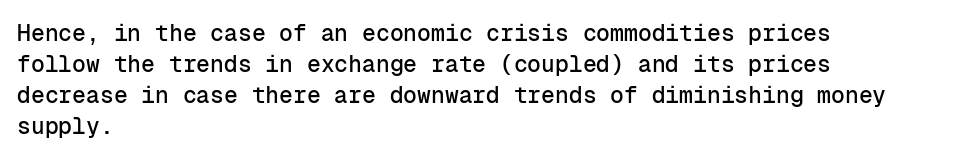
The image shows 23 px text type, upright; set left-aligned, normal line spacing (1.35x), normal letter spacing, not underlined.
